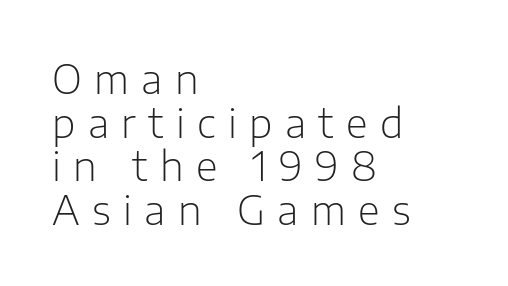
Q: Is the text bold? A: No.
Q: Is the text italic (slanted)? A: No, it is upright.
Q: Is the typeface a serif or a sans-serif typeface? A: Sans-serif.
Q: Is the text underlined? A: No.
Q: How is the paragraph aligned? A: Left-aligned.
Q: Is the spacing between letters normal or unusually wide? A: Unusually wide.
Q: Is the spacing between lines tight, normal or loose? A: Tight.
Q: Width (condensed, normal, or wide)? A: Normal.
Q: Stroke contrast? A: Low.
Q: x-height? A: Medium.
Q: Monospaced? A: No.
